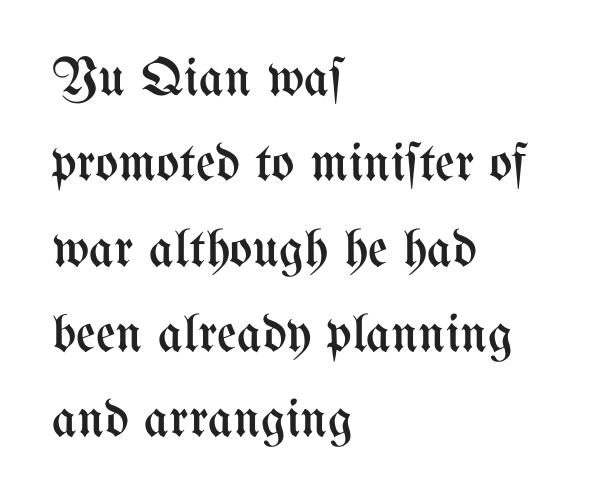
{"italic": "no", "bold": "no", "weight": "regular", "width": "condensed", "stroke_contrast": "medium", "x_height": "medium", "monospaced": "no", "underline": "no", "align": "left", "line_spacing": "normal", "line_spacing_ratio": 1.58, "letter_spacing": "normal", "letter_spacing_em": 0.0, "glyph_px": 54}
